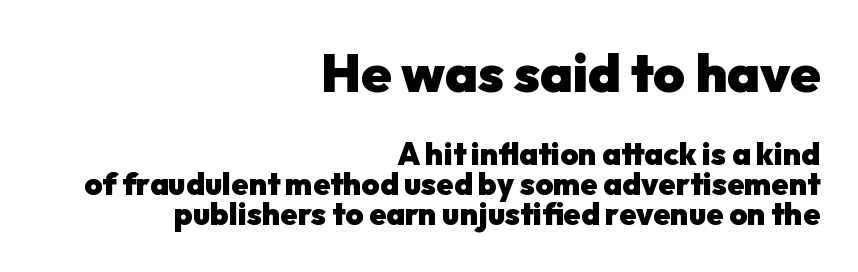
Q: Is the text bold? A: Yes.
Q: Is the text italic (slanted)? A: No, it is upright.
Q: Is the typeface a serif or a sans-serif typeface? A: Sans-serif.
Q: Is the text underlined? A: No.
Q: How is the paragraph aligned? A: Right-aligned.
Q: Is the spacing between letters normal or unusually wide? A: Normal.
Q: Is the spacing between lines tight, normal or loose? A: Tight.
Q: Which block of text is set in a larger size, the first (top) or the second (bottom)? A: The first (top) one.
Q: Width (condensed, normal, or wide)? A: Normal.
Q: Stroke contrast? A: Low.
Q: x-height? A: Medium.
Q: Monospaced? A: No.
